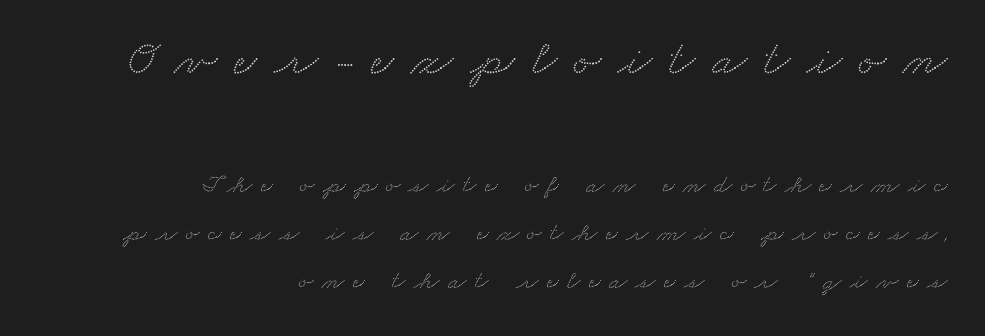
Q: Is the typeface a serif or a sans-serif typeface? A: Serif.
Q: Is the text underlined? A: No.
Q: How is the paragraph aligned? A: Right-aligned.
Q: Is the spacing between letters normal or unusually wide? A: Unusually wide.
Q: Which block of text is set in a larger size, the first (top) or the second (bottom)? A: The first (top) one.
Q: Width (condensed, normal, or wide)? A: Wide.
Q: Stroke contrast? A: Medium.
Q: x-height? A: Small.
Q: Monospaced? A: No.
